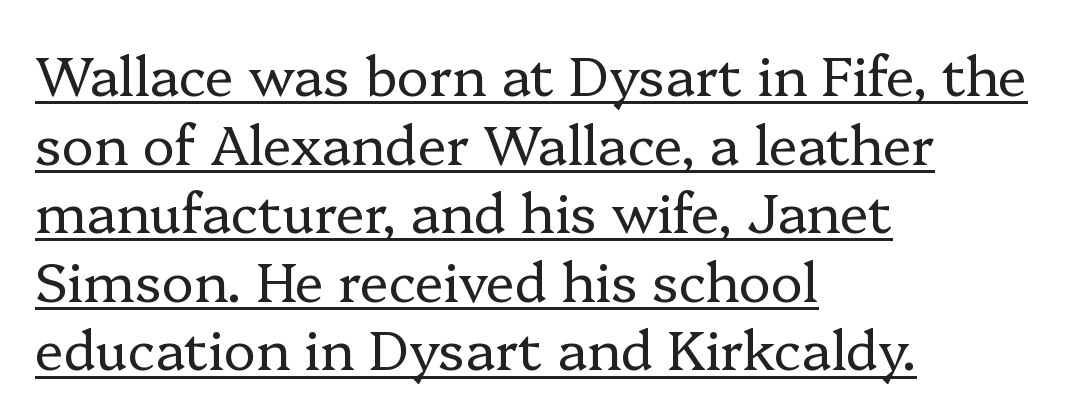
The image shows 54 px regular-weight serif type, upright; set left-aligned, normal line spacing (1.27x), normal letter spacing, underlined; low stroke contrast and a medium x-height.
